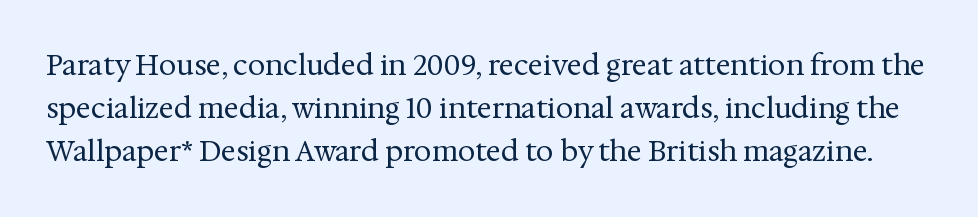
Q: Is the text bold? A: No.
Q: Is the text italic (slanted)? A: No, it is upright.
Q: Is the typeface a serif or a sans-serif typeface? A: Serif.
Q: Is the text underlined? A: No.
Q: Is the spacing between letters normal or unusually wide? A: Normal.
Q: Is the spacing between lines tight, normal or loose? A: Normal.
Q: Width (condensed, normal, or wide)? A: Normal.
Q: Stroke contrast? A: Medium.
Q: x-height? A: Medium.
Q: Monospaced? A: No.
